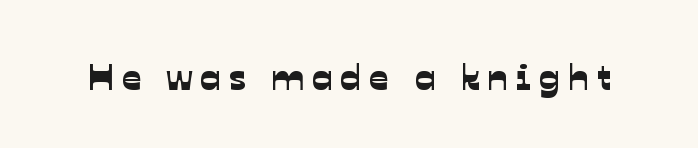
Q: Is the typeface a serif or a sans-serif typeface? A: Sans-serif.
Q: Is the text underlined? A: No.
Q: Is the spacing between letters normal or unusually wide? A: Unusually wide.
Q: Width (condensed, normal, or wide)? A: Normal.
Q: Stroke contrast? A: Low.
Q: x-height? A: Medium.
Q: Monospaced? A: No.
